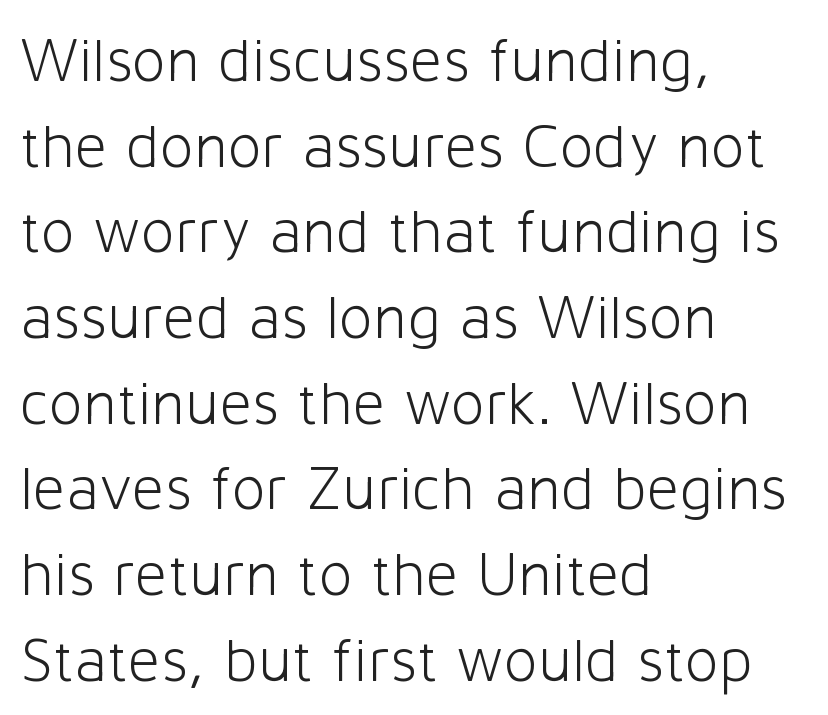
A typesetter would call this proportional, since set widths differ per character. Nobody touched the tracking dial on this one. This sample is left-justified, so line endings fall wherever the words run out. These glyphs show unthickened strokes, regular width or finer. Baseline-to-baseline distance is the conventional proportion of letter height. The letters stand straight up with perfectly vertical stems.
